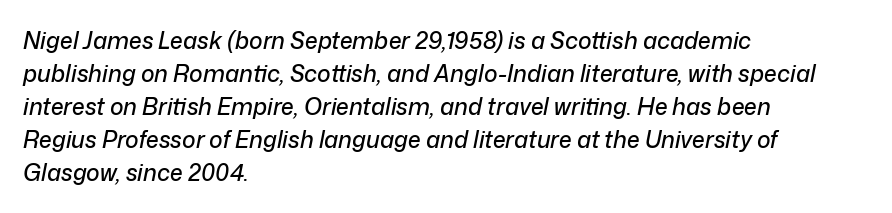
Slanted lettering throughout. The passage shown has conventional tracking throughout. The vertical gap from one line to the next is medium. No word sits above an underline. The typesetter chose a ragged-right arrangement here.
